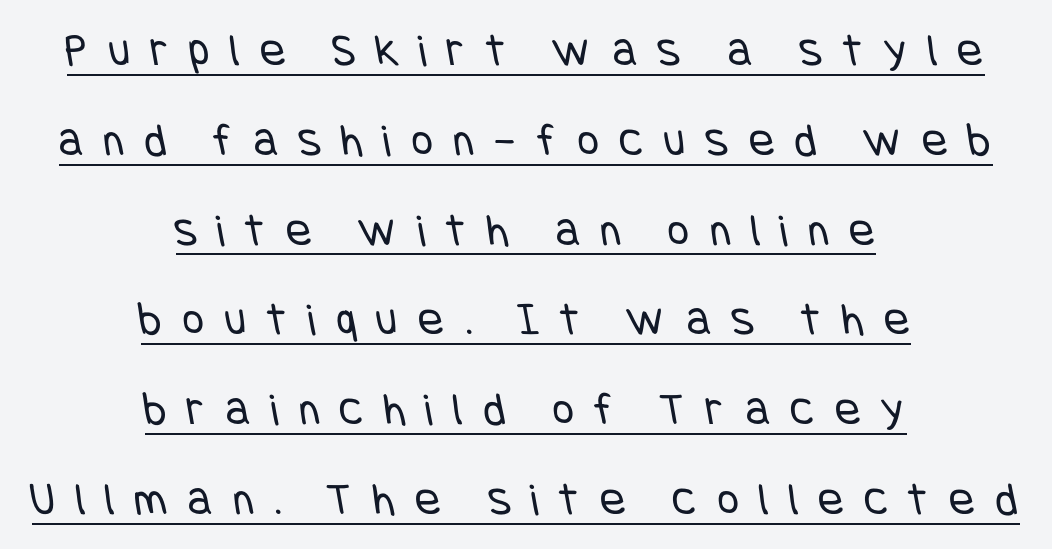
{"serif": "no", "bold": "no", "weight": "regular", "width": "condensed", "stroke_contrast": "low", "x_height": "large", "underline": "yes", "align": "center", "line_spacing": "loose", "line_spacing_ratio": 1.91, "letter_spacing": "wide", "letter_spacing_em": 0.44, "glyph_px": 47}
